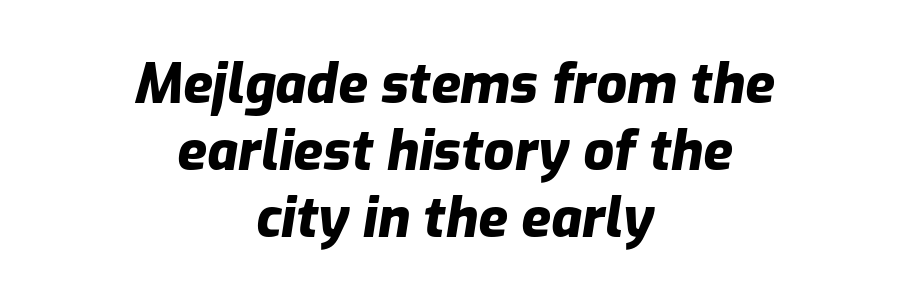
The image shows 54 px heavy type, italic (leaning right); set centered, line spacing 1.24x, normal letter spacing, not underlined; low stroke contrast and a medium x-height.
